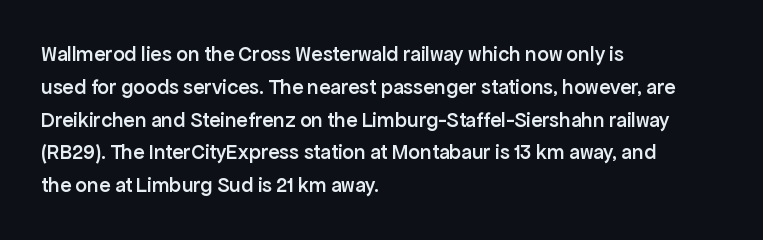
{"italic": "no", "bold": "semi", "underline": "no", "align": "left", "line_spacing": "normal", "line_spacing_ratio": 1.56, "letter_spacing": "normal", "letter_spacing_em": 0.0, "glyph_px": 21}
